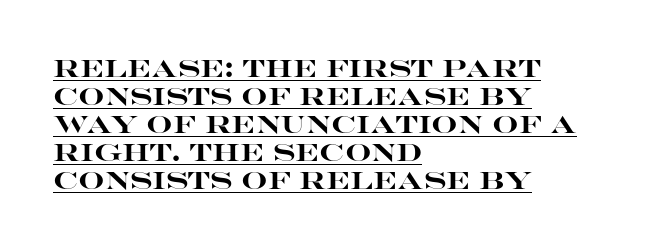
{"italic": "no", "bold": "yes", "underline": "yes", "align": "left", "line_spacing_ratio": 1.22, "letter_spacing": "normal", "letter_spacing_em": 0.0, "glyph_px": 23}
